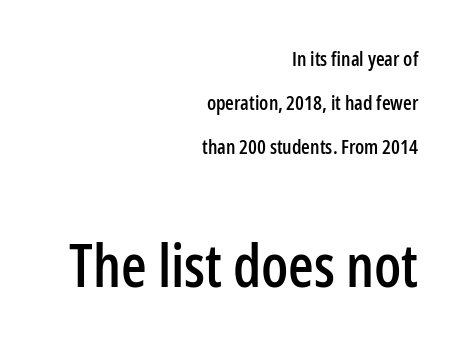
If you drew a line through each stem, it would be perfectly vertical. Is there much room between lines? Yes — plenty of vertical air separates them. Do the characters align in a grid? No, the font is proportional. Alignment: flush right. Nobody drew a line under any word here.
